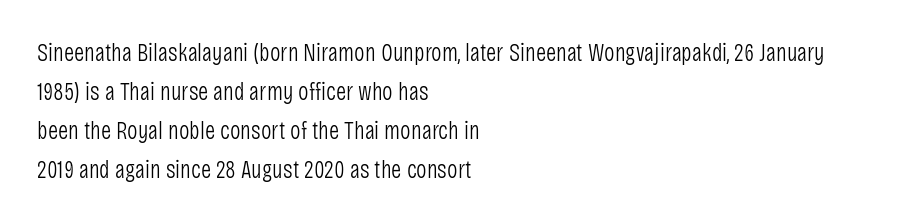
{"italic": "no", "bold": "no", "underline": "no", "align": "left", "line_spacing": "normal", "line_spacing_ratio": 1.56, "letter_spacing": "normal", "letter_spacing_em": 0.0, "glyph_px": 25}
